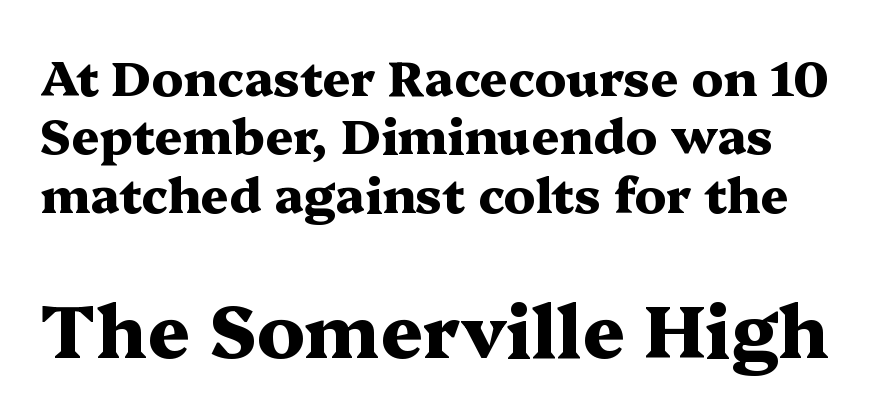
The image shows 74 px heavy, wide serif type, upright; set line spacing 1.19x, normal letter spacing, not underlined; the second (bottom) block is 1.51x larger; medium stroke contrast and a medium x-height.
